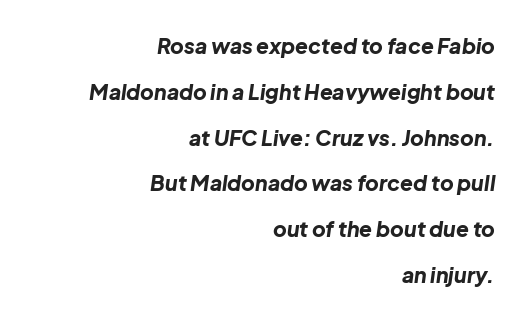
Q: Is the text bold? A: Yes.
Q: Is the text italic (slanted)? A: Yes, it leans right by about 8 degrees.
Q: Is the text underlined? A: No.
Q: How is the paragraph aligned? A: Right-aligned.
Q: Is the spacing between letters normal or unusually wide? A: Normal.
Q: Is the spacing between lines tight, normal or loose? A: Loose.
